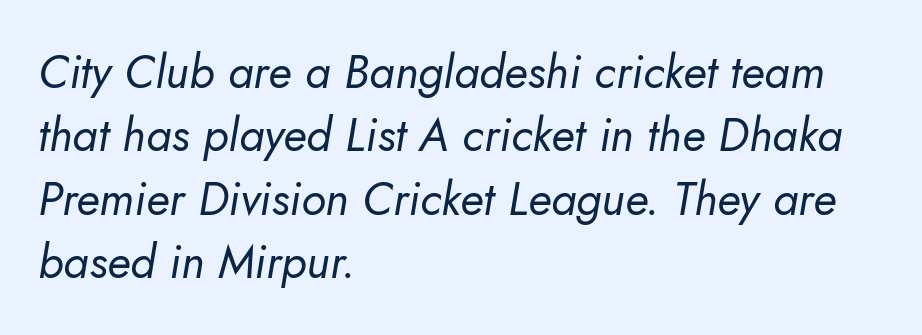
The image shows 46 px regular-weight type, italic (leaning right); set left-aligned, normal line spacing (1.38x), normal letter spacing, not underlined; low stroke contrast and a small x-height.
